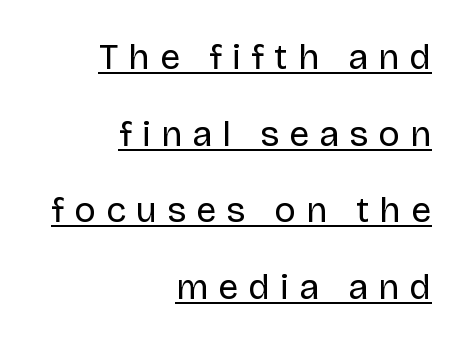
The image shows 36 px regular-weight sans-serif type, upright; set right-aligned, loose line spacing (2.13x), unusually wide letter spacing (+0.28 em), underlined; low stroke contrast and a large x-height.
